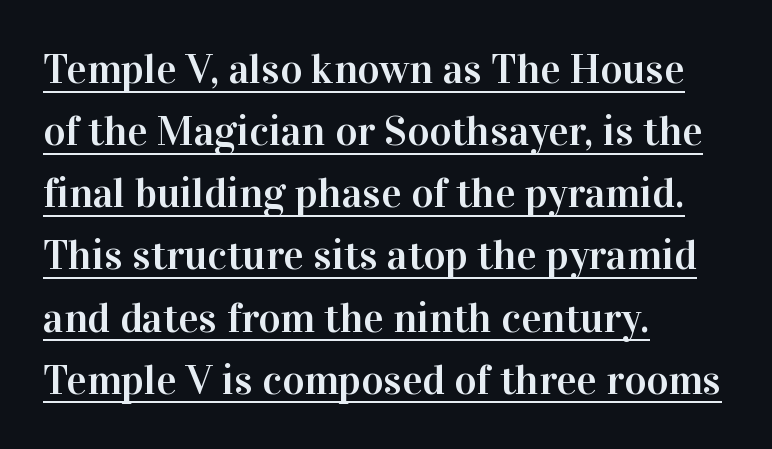
The image shows 42 px serif type, upright; set left-aligned, normal line spacing (1.48x), normal letter spacing, underlined; high stroke contrast and a medium x-height.
